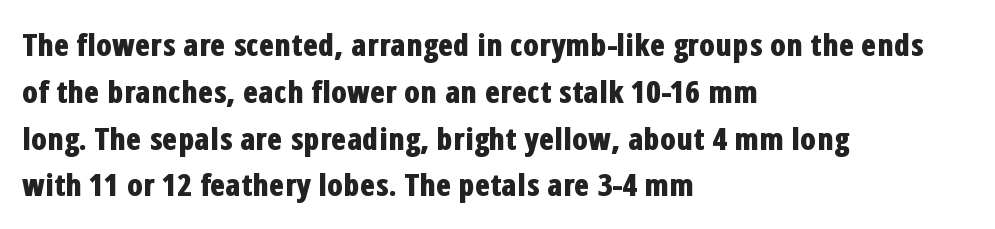
The baseline area is clear. Character widths vary here, with narrow letters taking less room than wide ones. Style check: upright. Which margin do the lines hug? The left one — the right edge is uneven. Summary of weight: heavy, a full bold.
